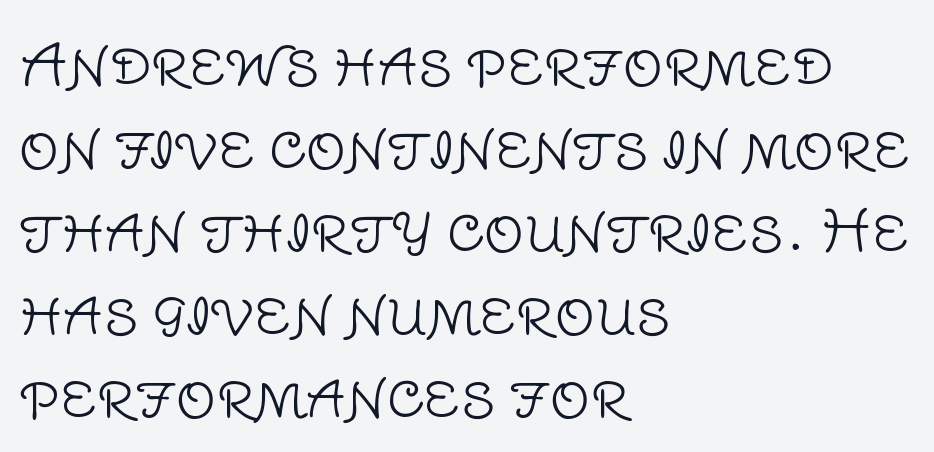
Nobody drew a line under any word here. Regarding serifs, this sample does without them. Layout note: lines flush left. A typesetter would call this proportional, since set widths differ per character. Glyph-to-glyph distance matches everyday printed text.
